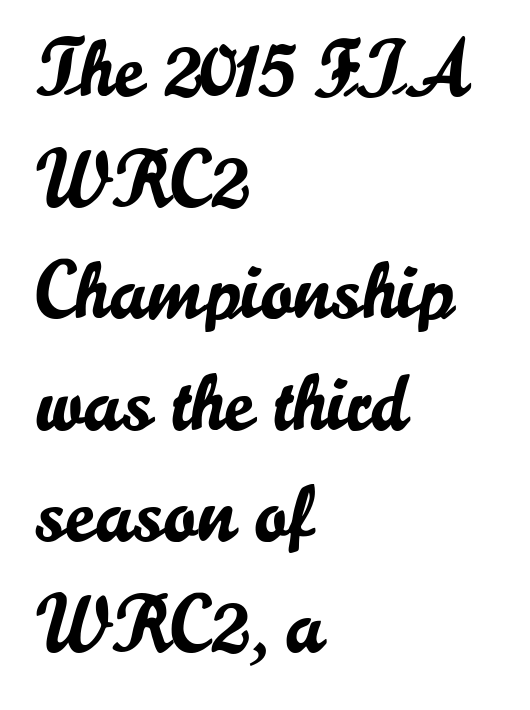
The image shows 80 px sans-serif type; set left-aligned, normal line spacing (1.39x), normal letter spacing, not underlined; low stroke contrast and a small x-height.
